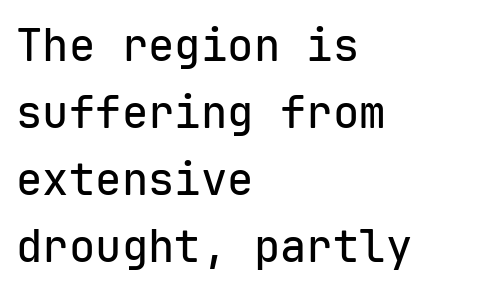
{"serif": "no", "italic": "no", "width": "normal", "stroke_contrast": "low", "x_height": "medium", "monospaced": "yes", "underline": "no", "align": "left", "line_spacing": "normal", "line_spacing_ratio": 1.52, "letter_spacing": "normal", "letter_spacing_em": 0.0, "glyph_px": 44}
